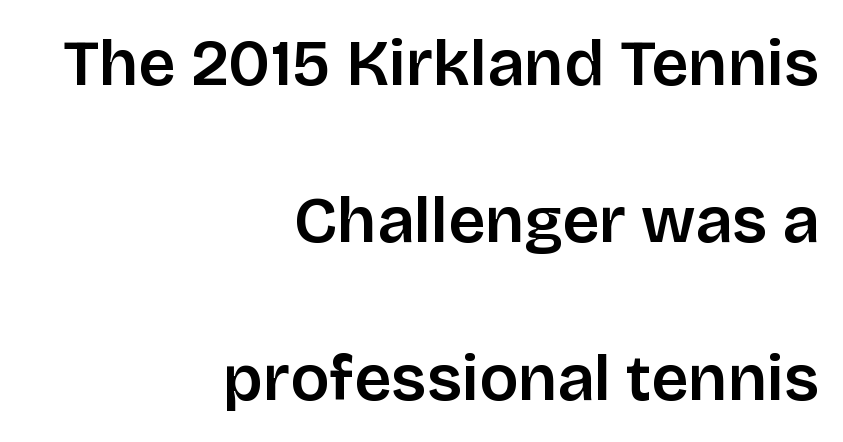
Do the characters align in a grid? No, the font is proportional. To sum up the face: it is a sans, with no serifs. The block of text is sparse from top to bottom, with ample space between rows. Leftover space on each line is placed entirely before the opening word.
